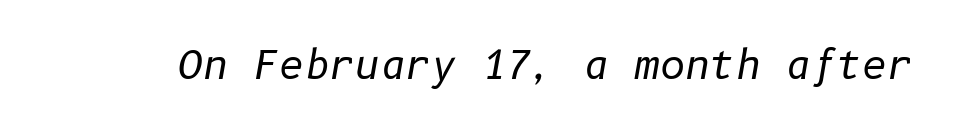
Q: Is the text bold? A: No.
Q: Is the text italic (slanted)? A: Yes, it leans right by about 10 degrees.
Q: Is the text underlined? A: No.
Q: Is the spacing between letters normal or unusually wide? A: Normal.
Q: Width (condensed, normal, or wide)? A: Normal.
Q: Stroke contrast? A: Low.
Q: x-height? A: Medium.
